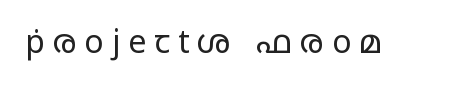
Q: Is the text bold? A: No.
Q: Is the text italic (slanted)? A: No, it is upright.
Q: Is the typeface a serif or a sans-serif typeface? A: Sans-serif.
Q: Is the text underlined? A: No.
Q: Is the spacing between letters normal or unusually wide? A: Unusually wide.
Q: Width (condensed, normal, or wide)? A: Wide.
Q: Stroke contrast? A: Low.
Q: x-height? A: Medium.
Q: Monospaced? A: No.
